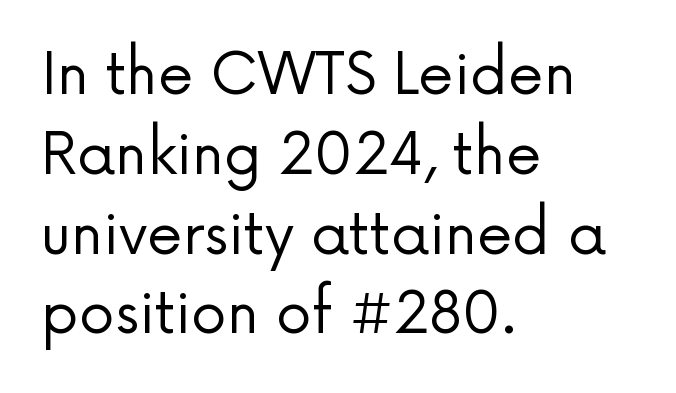
{"serif": "no", "italic": "no", "bold": "no", "weight": "regular", "width": "normal", "stroke_contrast": "low", "x_height": "medium", "monospaced": "no", "underline": "no", "align": "left", "line_spacing": "normal", "line_spacing_ratio": 1.4, "letter_spacing": "normal", "letter_spacing_em": 0.0, "glyph_px": 57}
